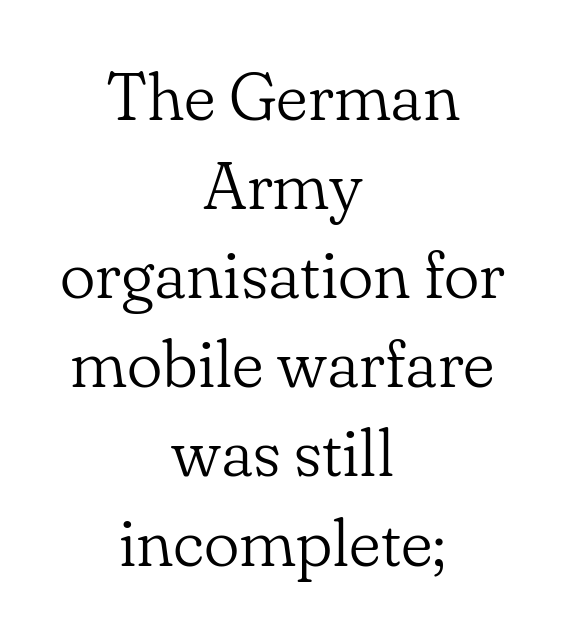
Q: Is the text bold? A: No.
Q: Is the text italic (slanted)? A: No, it is upright.
Q: Is the typeface a serif or a sans-serif typeface? A: Serif.
Q: Is the text underlined? A: No.
Q: How is the paragraph aligned? A: Centered.
Q: Is the spacing between letters normal or unusually wide? A: Normal.
Q: Is the spacing between lines tight, normal or loose? A: Normal.
Q: Width (condensed, normal, or wide)? A: Normal.
Q: Stroke contrast? A: Low.
Q: x-height? A: Small.
Q: Monospaced? A: No.
